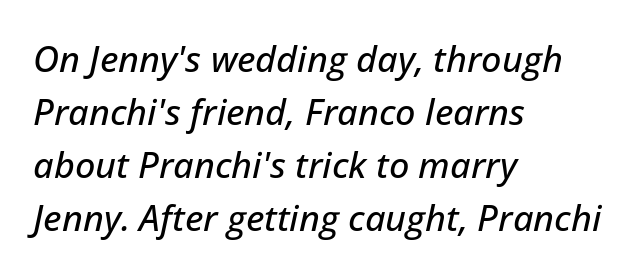
The image shows 36 px text type, italic (leaning right); set left-aligned, normal line spacing (1.47x), normal letter spacing, not underlined; low stroke contrast and a medium x-height.
